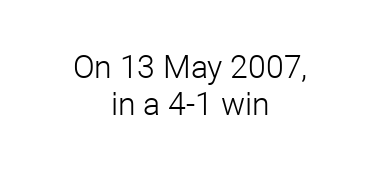
{"serif": "no", "italic": "no", "bold": "no", "weight": "light", "width": "normal", "stroke_contrast": "low", "x_height": "medium", "monospaced": "no", "underline": "no", "align": "center", "line_spacing_ratio": 1.17, "letter_spacing": "normal", "letter_spacing_em": 0.0, "glyph_px": 32}
